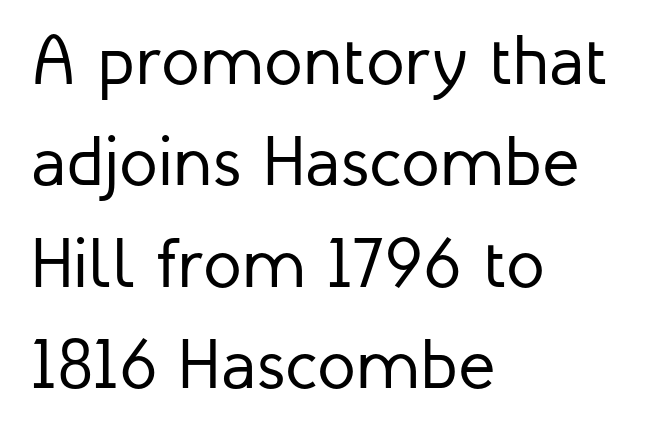
This sample is left-justified, so line endings fall wherever the words run out. Anything drawn beneath the words? Only blank space. Look at the bottom of the vertical strokes: they stop flat, with no serifs. Line spacing here is normal. Is the stroke heavy? The answer is a plain regular-or-lighter.
